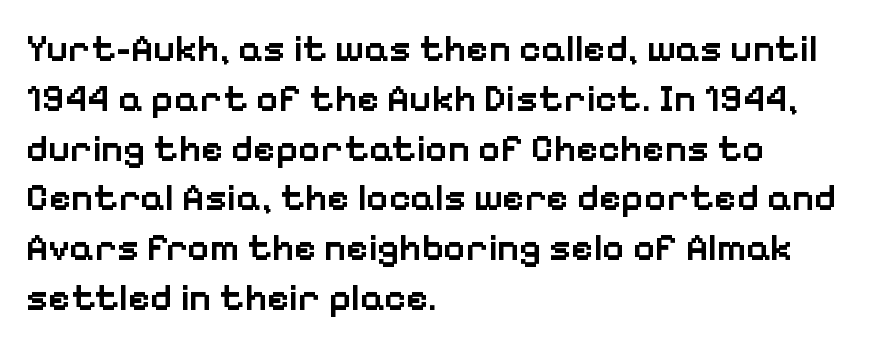
The image shows 38 px semibold sans-serif type, upright; set left-aligned, normal line spacing (1.31x), normal letter spacing, not underlined; low stroke contrast and a medium x-height.
